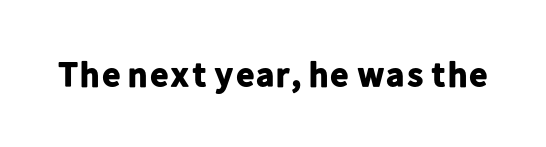
The image shows 35 px bold sans-serif type, upright; set normal letter spacing, not underlined; low stroke contrast and a medium x-height.
